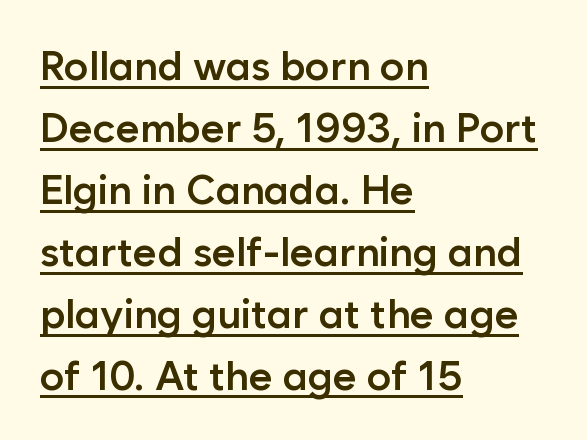
The image shows 41 px semibold sans-serif type, upright; set left-aligned, normal line spacing (1.51x), normal letter spacing, underlined; low stroke contrast and a medium x-height.
